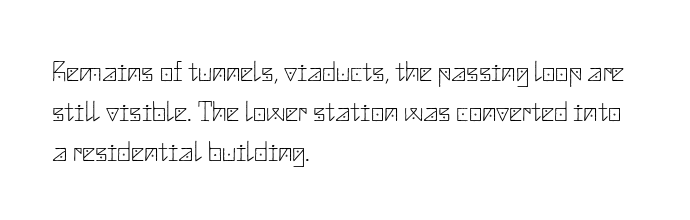
Q: Is the text bold? A: No.
Q: Is the text italic (slanted)? A: No, it is upright.
Q: Is the typeface a serif or a sans-serif typeface? A: Sans-serif.
Q: Is the text underlined? A: No.
Q: How is the paragraph aligned? A: Left-aligned.
Q: Is the spacing between letters normal or unusually wide? A: Normal.
Q: Is the spacing between lines tight, normal or loose? A: Normal.
Q: Width (condensed, normal, or wide)? A: Normal.
Q: Stroke contrast? A: Low.
Q: x-height? A: Small.
